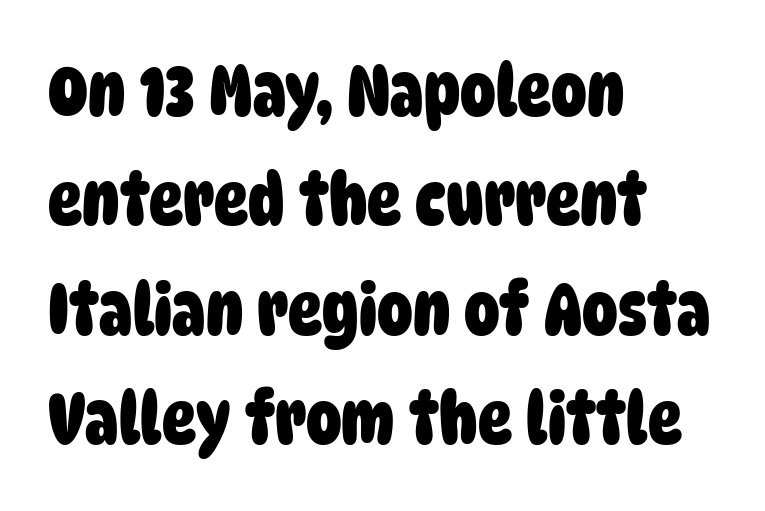
The image shows 71 px heavy, condensed sans-serif type; set left-aligned, normal line spacing (1.54x), normal letter spacing, not underlined; low stroke contrast and a large x-height.
